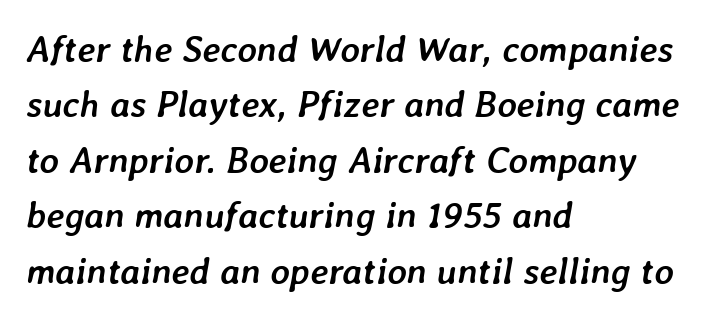
{"italic": "yes", "lean": "right", "slant_degrees": 7, "bold": "yes", "weight": "semibold", "width": "normal", "stroke_contrast": "low", "x_height": "medium", "monospaced": "no", "underline": "no", "align": "left", "line_spacing": "normal", "line_spacing_ratio": 1.5, "letter_spacing": "normal", "letter_spacing_em": 0.0, "glyph_px": 37}
